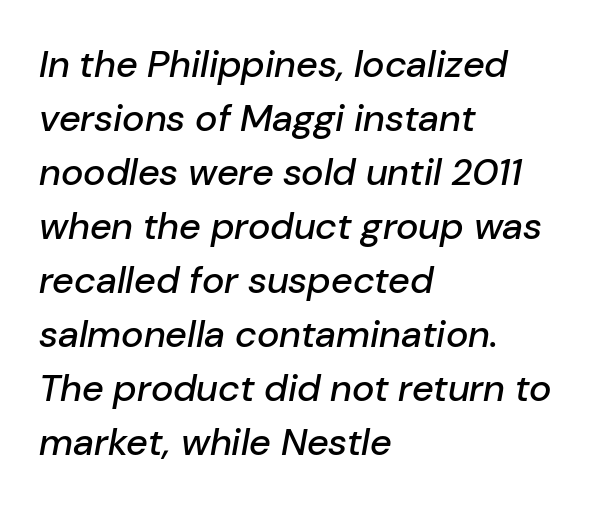
Q: Is the text italic (slanted)? A: Yes, it leans right by about 10 degrees.
Q: Is the text underlined? A: No.
Q: How is the paragraph aligned? A: Left-aligned.
Q: Is the spacing between letters normal or unusually wide? A: Normal.
Q: Is the spacing between lines tight, normal or loose? A: Normal.
Q: Width (condensed, normal, or wide)? A: Normal.
Q: Stroke contrast? A: Low.
Q: x-height? A: Medium.
Q: Monospaced? A: No.
